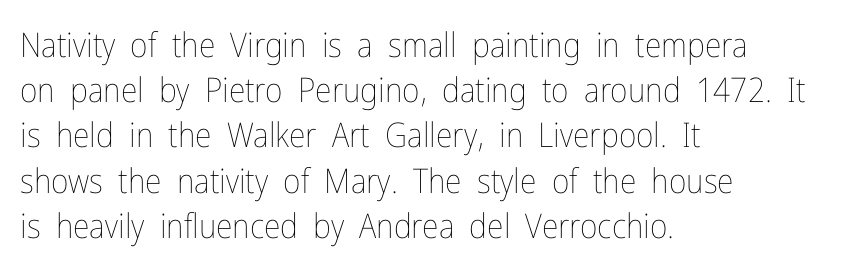
Q: Is the text bold? A: No.
Q: Is the text italic (slanted)? A: No, it is upright.
Q: Is the text underlined? A: No.
Q: How is the paragraph aligned? A: Left-aligned.
Q: Is the spacing between letters normal or unusually wide? A: Normal.
Q: Is the spacing between lines tight, normal or loose? A: Normal.
Q: Width (condensed, normal, or wide)? A: Condensed.
Q: Stroke contrast? A: Low.
Q: x-height? A: Medium.
Q: Monospaced? A: No.
